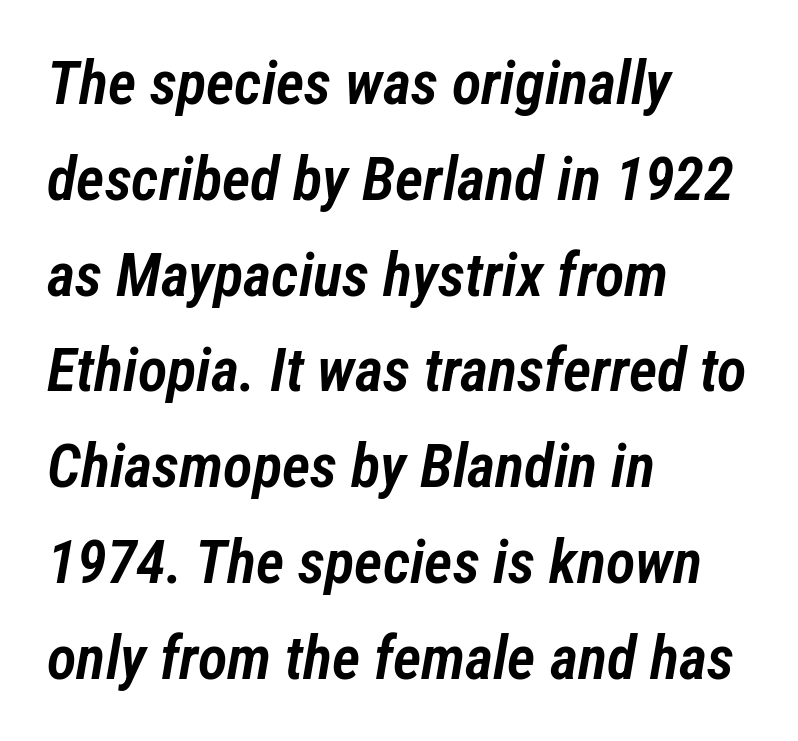
Q: Is the text bold? A: Semi-bold.
Q: Is the text italic (slanted)? A: Yes, it leans right by about 12 degrees.
Q: Is the text underlined? A: No.
Q: How is the paragraph aligned? A: Left-aligned.
Q: Is the spacing between letters normal or unusually wide? A: Normal.
Q: Is the spacing between lines tight, normal or loose? A: Normal.
Q: Width (condensed, normal, or wide)? A: Condensed.
Q: Stroke contrast? A: Low.
Q: x-height? A: Medium.
Q: Monospaced? A: No.
